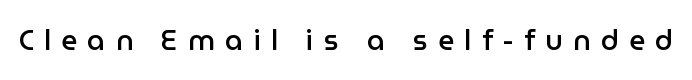
The image shows 28 px semibold sans-serif type, upright; set unusually wide letter spacing (+0.37 em), not underlined; low stroke contrast and a medium x-height.
